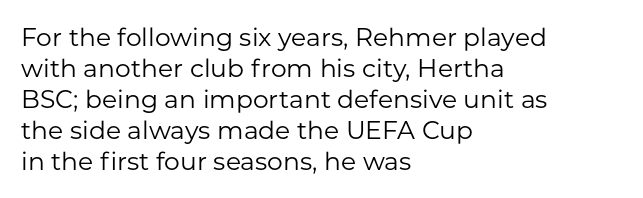
A light-to-regular cut is what we see here. Clear beneath every line of the passage. Vertical strokes here are truly vertical. The passage shown has conventional tracking throughout. Leftover space on each line is placed entirely after the last word.
